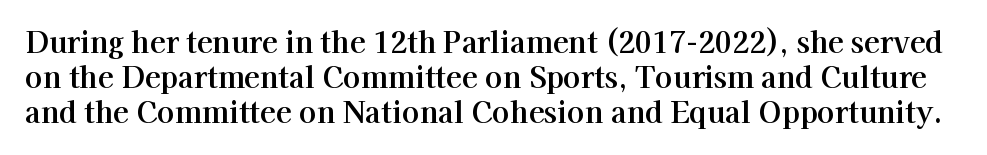
{"serif": "yes", "italic": "no", "width": "normal", "stroke_contrast": "high", "x_height": "medium", "monospaced": "no", "underline": "no", "line_spacing_ratio": 1.21, "letter_spacing": "normal", "letter_spacing_em": 0.0, "glyph_px": 29}
